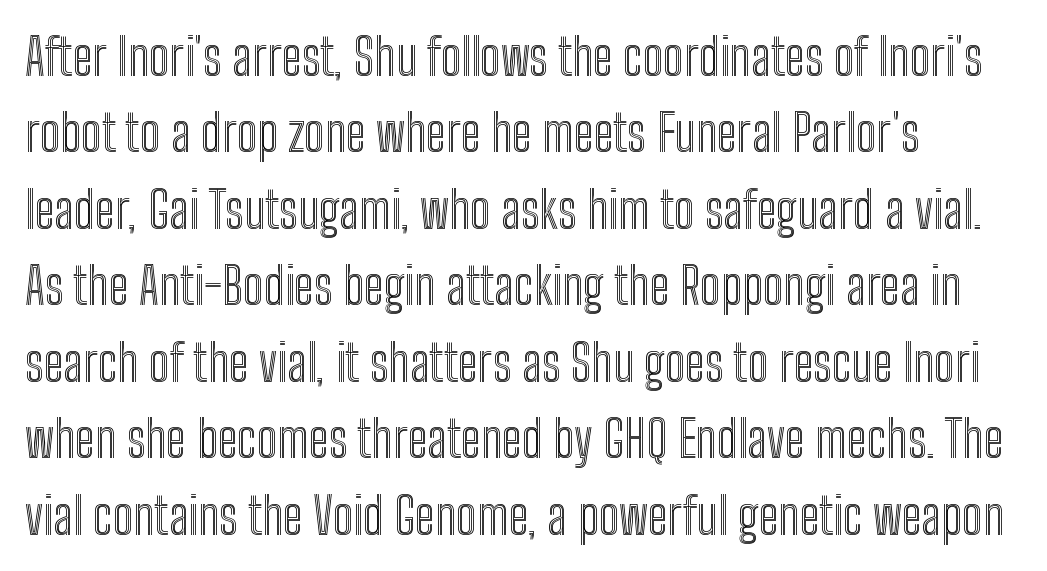
Q: Is the text italic (slanted)? A: No, it is upright.
Q: Is the text underlined? A: No.
Q: How is the paragraph aligned? A: Left-aligned.
Q: Is the spacing between letters normal or unusually wide? A: Normal.
Q: Is the spacing between lines tight, normal or loose? A: Normal.
Q: Width (condensed, normal, or wide)? A: Condensed.
Q: x-height? A: Medium.
Q: Monospaced? A: No.
